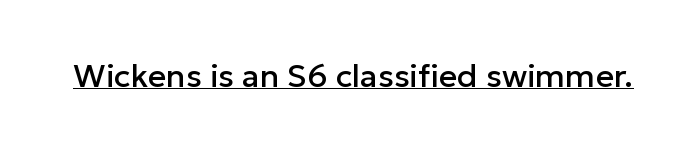
The image shows 32 px sans-serif type, upright; set normal letter spacing, underlined; low stroke contrast and a medium x-height.
